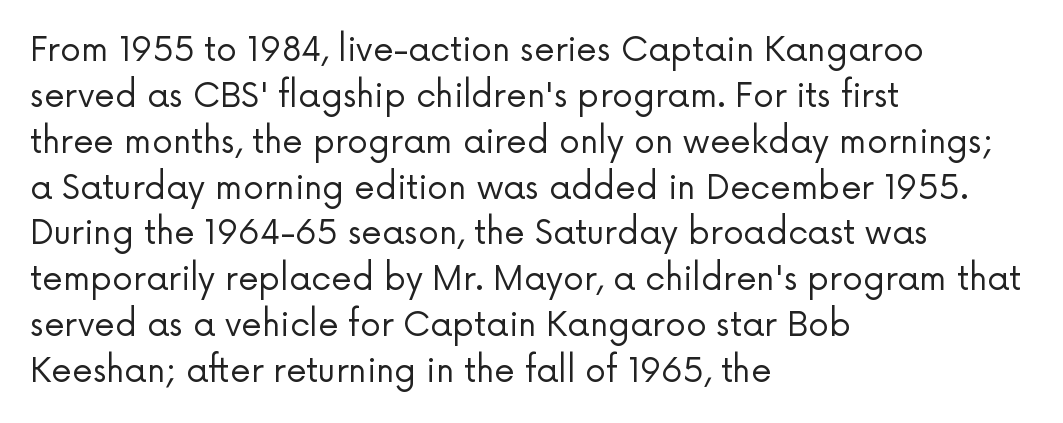
The image shows 33 px regular-weight sans-serif type, upright; set left-aligned, normal line spacing (1.39x), normal letter spacing, not underlined; low stroke contrast and a medium x-height.
